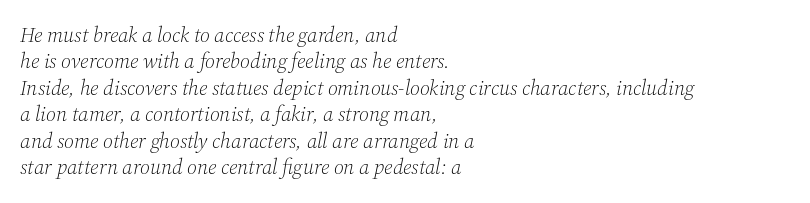
The image shows 21 px text type, italic (leaning right); set left-aligned, normal line spacing (1.26x), normal letter spacing, not underlined.
